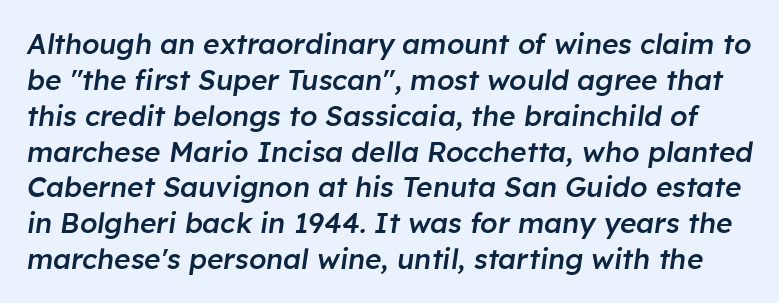
Q: Is the text bold? A: Semi-bold.
Q: Is the text italic (slanted)? A: Yes, it leans right by about 8 degrees.
Q: Is the text underlined? A: No.
Q: Is the spacing between letters normal or unusually wide? A: Normal.
Q: Is the spacing between lines tight, normal or loose? A: Normal.
Q: Width (condensed, normal, or wide)? A: Normal.
Q: Stroke contrast? A: Low.
Q: x-height? A: Medium.
Q: Monospaced? A: No.
